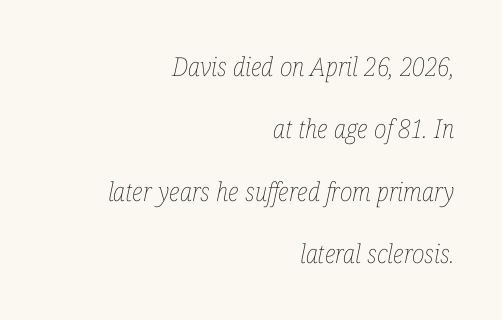
Emphasis-style slanted type is in use. Nobody drew a line under any word here. You could fit nearly another row in the gap between these rows. Here the glyphs are tracked normally, forming tight word shapes. Weight: regular or lighter.
